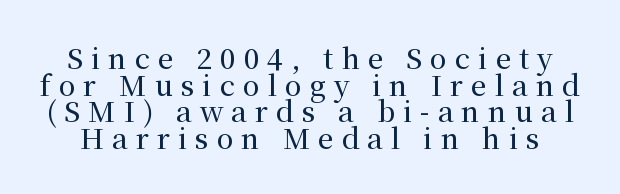
The image shows 28 px serif type, upright; set tight line spacing (0.95x), unusually wide letter spacing (+0.28 em), not underlined; medium stroke contrast and a medium x-height.
